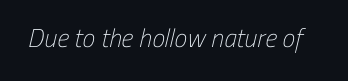
{"bold": "no", "underline": "no", "letter_spacing": "normal", "letter_spacing_em": 0.0, "glyph_px": 26}
